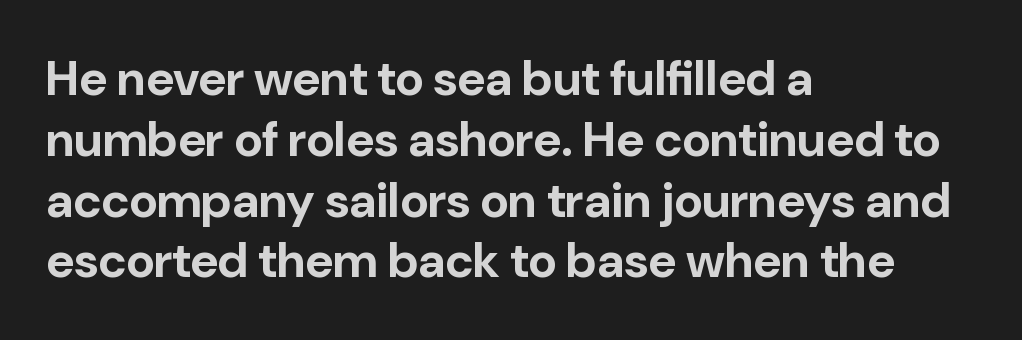
Q: Is the text bold? A: Yes.
Q: Is the text italic (slanted)? A: No, it is upright.
Q: Is the typeface a serif or a sans-serif typeface? A: Sans-serif.
Q: Is the text underlined? A: No.
Q: How is the paragraph aligned? A: Left-aligned.
Q: Is the spacing between letters normal or unusually wide? A: Normal.
Q: Width (condensed, normal, or wide)? A: Normal.
Q: Stroke contrast? A: Low.
Q: x-height? A: Medium.
Q: Monospaced? A: No.
